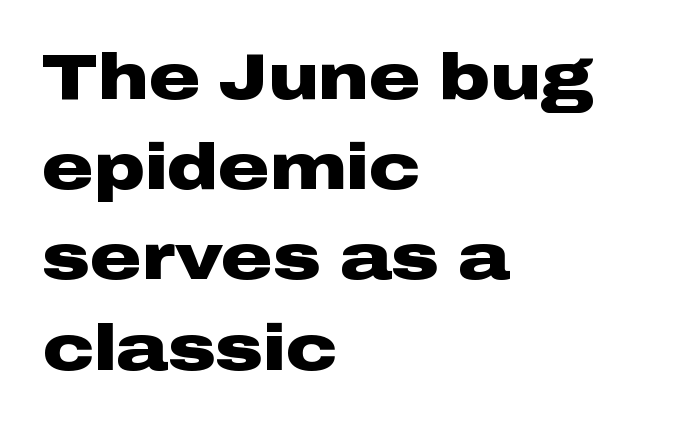
{"serif": "no", "italic": "no", "bold": "yes", "weight": "heavy", "width": "wide", "stroke_contrast": "low", "x_height": "medium", "monospaced": "no", "underline": "no", "align": "left", "line_spacing": "normal", "line_spacing_ratio": 1.41, "letter_spacing": "normal", "letter_spacing_em": 0.0, "glyph_px": 64}
